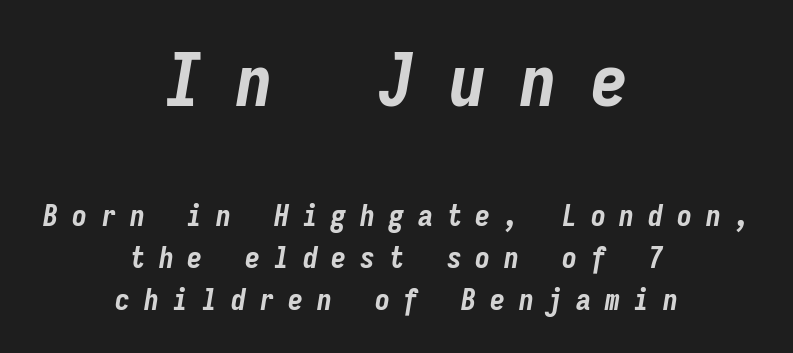
Q: Is the text bold? A: Yes.
Q: Is the text italic (slanted)? A: Yes, it leans right by about 9 degrees.
Q: Is the text underlined? A: No.
Q: How is the paragraph aligned? A: Centered.
Q: Is the spacing between letters normal or unusually wide? A: Unusually wide.
Q: Is the spacing between lines tight, normal or loose? A: Normal.
Q: Which block of text is set in a larger size, the first (top) or the second (bottom)? A: The first (top) one.
Q: Width (condensed, normal, or wide)? A: Condensed.
Q: Stroke contrast? A: Low.
Q: x-height? A: Medium.
Q: Monospaced? A: Yes.
